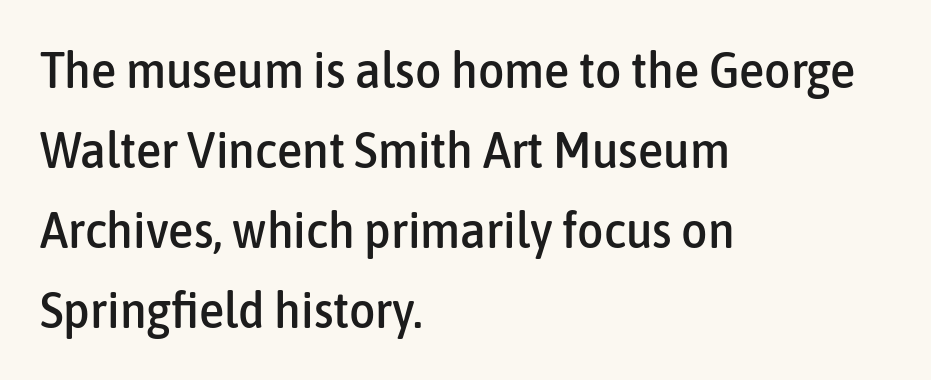
Q: Is the text italic (slanted)? A: No, it is upright.
Q: Is the typeface a serif or a sans-serif typeface? A: Sans-serif.
Q: Is the text underlined? A: No.
Q: How is the paragraph aligned? A: Left-aligned.
Q: Is the spacing between letters normal or unusually wide? A: Normal.
Q: Is the spacing between lines tight, normal or loose? A: Normal.
Q: Width (condensed, normal, or wide)? A: Condensed.
Q: Stroke contrast? A: Low.
Q: x-height? A: Medium.
Q: Monospaced? A: No.
